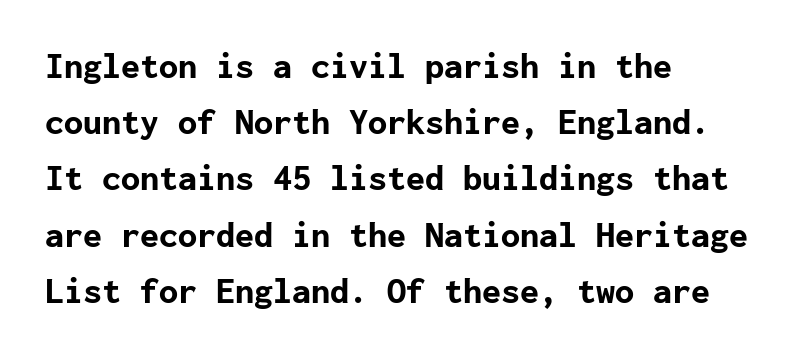
{"serif": "no", "italic": "no", "bold": "yes", "weight": "bold", "width": "normal", "stroke_contrast": "low", "x_height": "medium", "underline": "no", "align": "left", "line_spacing": "normal", "line_spacing_ratio": 1.48, "letter_spacing": "normal", "letter_spacing_em": 0.0, "glyph_px": 38}
